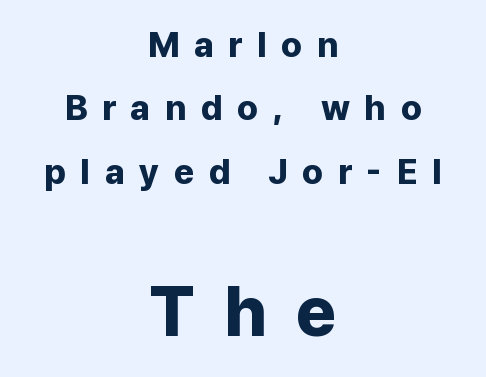
Q: Is the text bold? A: Yes.
Q: Is the text italic (slanted)? A: No, it is upright.
Q: Is the typeface a serif or a sans-serif typeface? A: Sans-serif.
Q: Is the text underlined? A: No.
Q: How is the paragraph aligned? A: Centered.
Q: Is the spacing between letters normal or unusually wide? A: Unusually wide.
Q: Which block of text is set in a larger size, the first (top) or the second (bottom)? A: The second (bottom) one.
Q: Width (condensed, normal, or wide)? A: Normal.
Q: Stroke contrast? A: Low.
Q: x-height? A: Medium.
Q: Monospaced? A: No.
